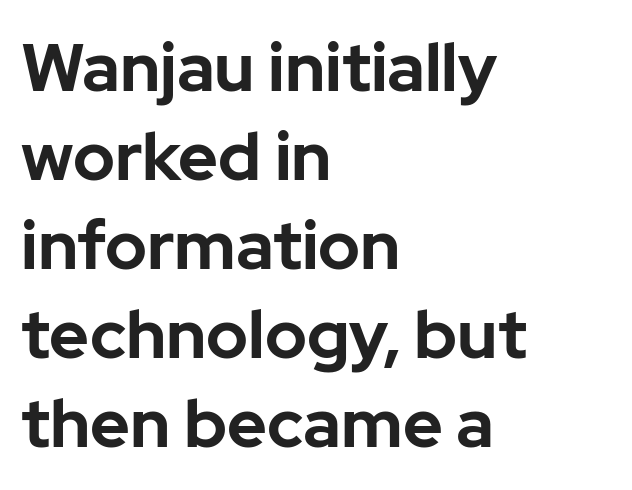
{"serif": "no", "italic": "no", "bold": "yes", "weight": "bold", "width": "normal", "stroke_contrast": "low", "x_height": "medium", "monospaced": "no", "underline": "no", "align": "left", "line_spacing": "normal", "line_spacing_ratio": 1.31, "letter_spacing": "normal", "letter_spacing_em": 0.0, "glyph_px": 68}
